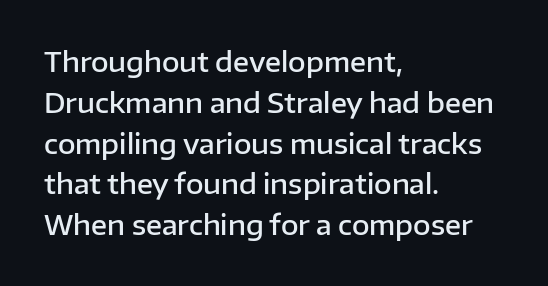
The image shows 27 px text type, upright; set left-aligned, normal line spacing (1.51x), normal letter spacing, not underlined.
